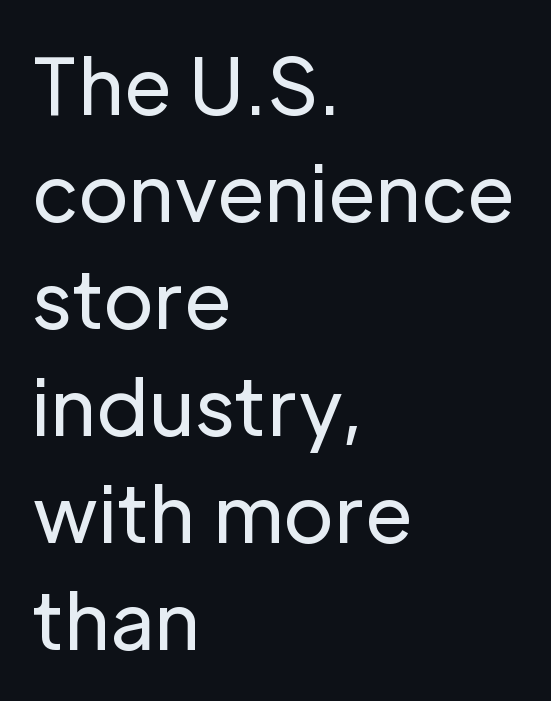
The image shows 77 px regular-weight sans-serif type, upright; set left-aligned, normal line spacing (1.39x), normal letter spacing, not underlined; low stroke contrast and a medium x-height.
